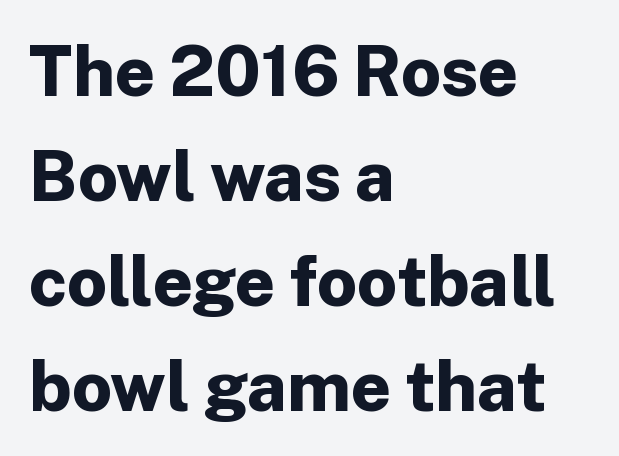
The image shows 70 px bold sans-serif type, upright; set left-aligned, normal line spacing (1.5x), normal letter spacing, not underlined; low stroke contrast and a medium x-height.
